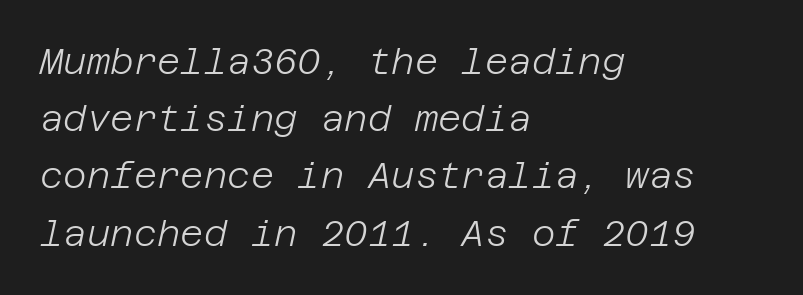
The image shows 36 px light type, italic (leaning right); set left-aligned, normal line spacing (1.59x), normal letter spacing, not underlined; low stroke contrast and a large x-height.
